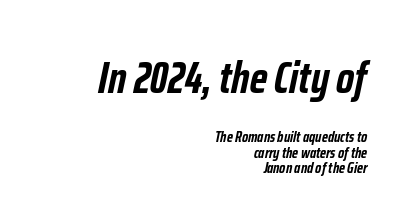
{"italic": "yes", "lean": "right", "slant_degrees": 12, "bold": "yes", "weight": "semibold", "width": "condensed", "stroke_contrast": "low", "x_height": "medium", "monospaced": "no", "underline": "no", "align": "right", "line_spacing": "tight", "line_spacing_ratio": 1.04, "letter_spacing": "normal", "letter_spacing_em": 0.0, "larger_block": "first", "size_ratio": 2.93, "glyph_px": 44}
